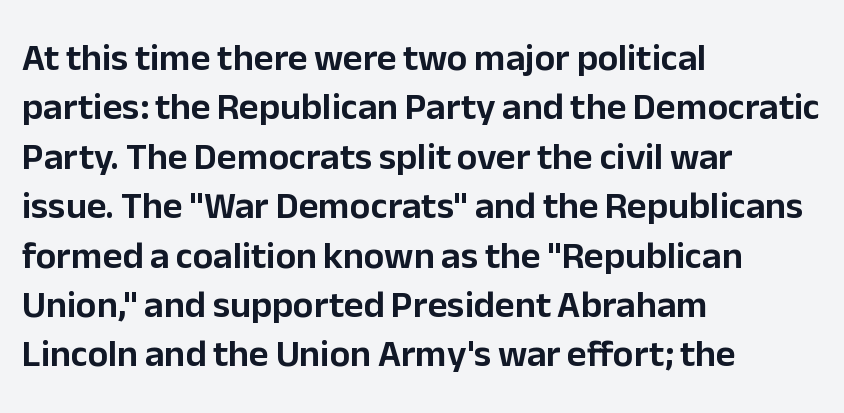
{"serif": "no", "italic": "no", "width": "normal", "stroke_contrast": "low", "x_height": "medium", "monospaced": "no", "underline": "no", "align": "left", "line_spacing": "normal", "line_spacing_ratio": 1.3, "letter_spacing": "normal", "letter_spacing_em": 0.0, "glyph_px": 38}
